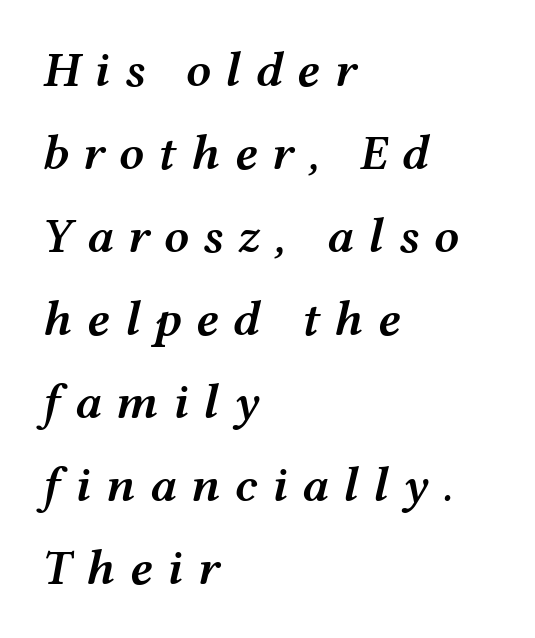
The face used here is rendered with a markedly widened letterfit. Students, observe: this is what conventionally led text looks like. A classic flush-left, rag-right setting is used for this passage. Italic? Definitely — the glyphs are oblique. Bare-footed words on every line. Here the designer chose a conventional face with non-uniform glyph widths.
